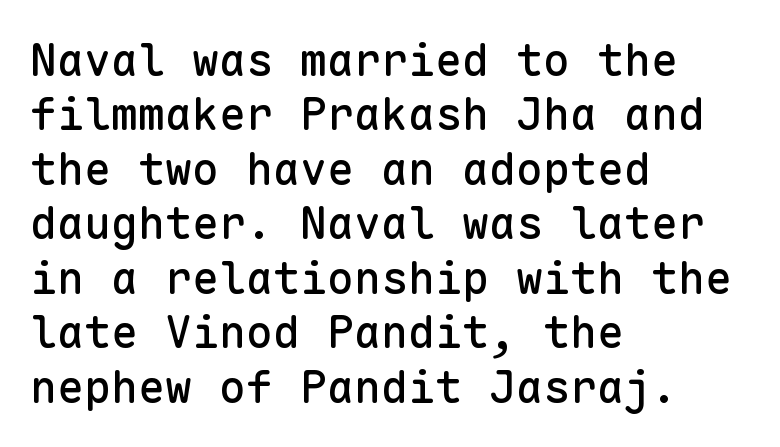
{"serif": "no", "italic": "no", "width": "normal", "stroke_contrast": "low", "x_height": "medium", "monospaced": "yes", "underline": "no", "align": "left", "line_spacing_ratio": 1.21, "letter_spacing": "normal", "letter_spacing_em": 0.0, "glyph_px": 45}
